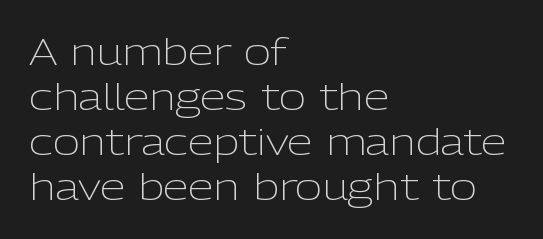
Regarding serifs, this sample does without them. The strokes carry an ordinary text weight at most. Each letter keeps its own natural width here, so spacing adapts to shape. Posture: upright roman. Tracking here is standard; glyphs follow each other at the usual distance.
